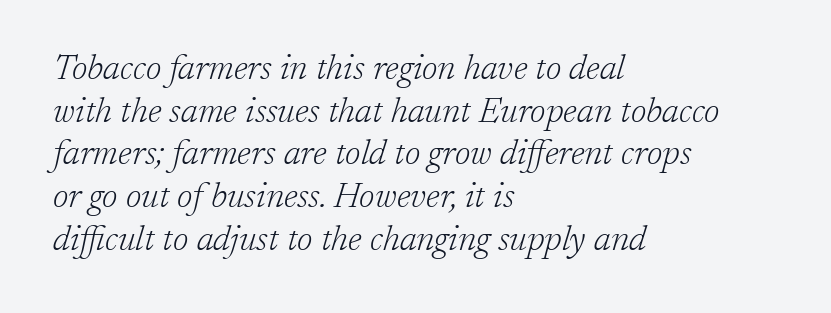
The lines in this sample share a left origin and differ only in where they stop. Look at the tracking — it's just the regular setting, nothing added. Descender tails drop into unmarked territory. The passage shown is typed in a proportional face where columns would drift.
